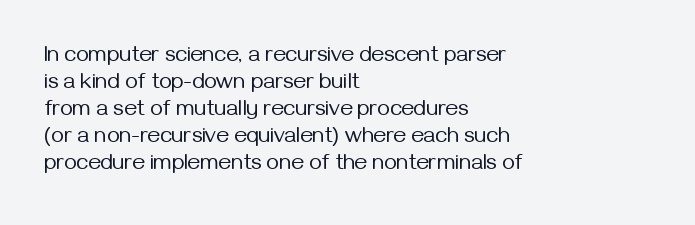
Q: Is the text bold? A: No.
Q: Is the text italic (slanted)? A: No, it is upright.
Q: Is the text underlined? A: No.
Q: How is the paragraph aligned? A: Left-aligned.
Q: Is the spacing between letters normal or unusually wide? A: Normal.
